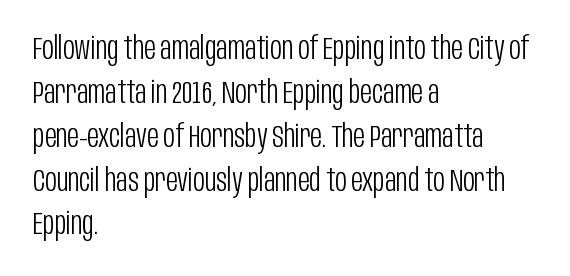
Q: Is the text bold? A: No.
Q: Is the text italic (slanted)? A: No, it is upright.
Q: Is the typeface a serif or a sans-serif typeface? A: Sans-serif.
Q: Is the text underlined? A: No.
Q: How is the paragraph aligned? A: Left-aligned.
Q: Is the spacing between letters normal or unusually wide? A: Normal.
Q: Is the spacing between lines tight, normal or loose? A: Normal.
Q: Width (condensed, normal, or wide)? A: Condensed.
Q: Stroke contrast? A: Low.
Q: x-height? A: Large.
Q: Monospaced? A: No.
